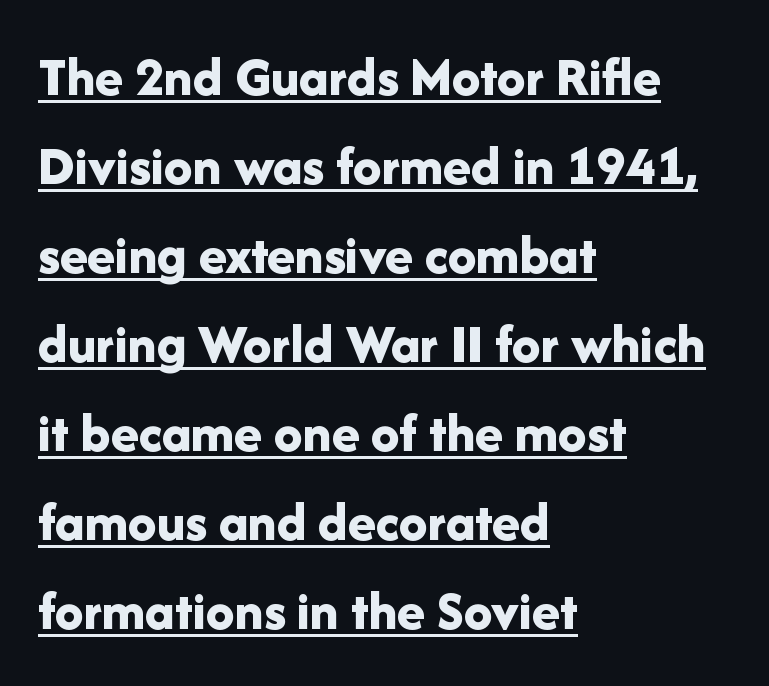
{"serif": "no", "italic": "no", "bold": "yes", "weight": "bold", "width": "normal", "stroke_contrast": "low", "x_height": "medium", "monospaced": "no", "underline": "yes", "align": "left", "line_spacing": "normal", "line_spacing_ratio": 1.56, "letter_spacing": "normal", "letter_spacing_em": 0.0, "glyph_px": 57}
